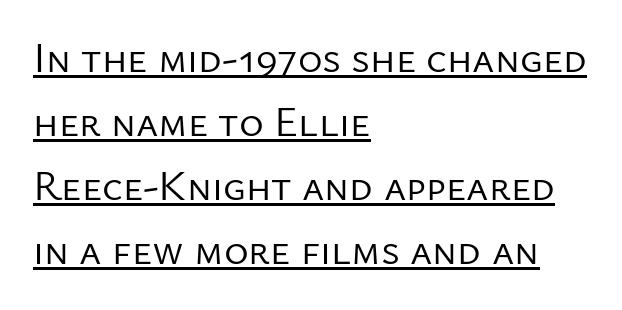
Q: Is the text bold? A: No.
Q: Is the text italic (slanted)? A: No, it is upright.
Q: Is the typeface a serif or a sans-serif typeface? A: Sans-serif.
Q: Is the text underlined? A: Yes.
Q: How is the paragraph aligned? A: Left-aligned.
Q: Is the spacing between letters normal or unusually wide? A: Normal.
Q: Is the spacing between lines tight, normal or loose? A: Normal.
Q: Width (condensed, normal, or wide)? A: Normal.
Q: Stroke contrast? A: Low.
Q: x-height? A: Medium.
Q: Monospaced? A: No.
